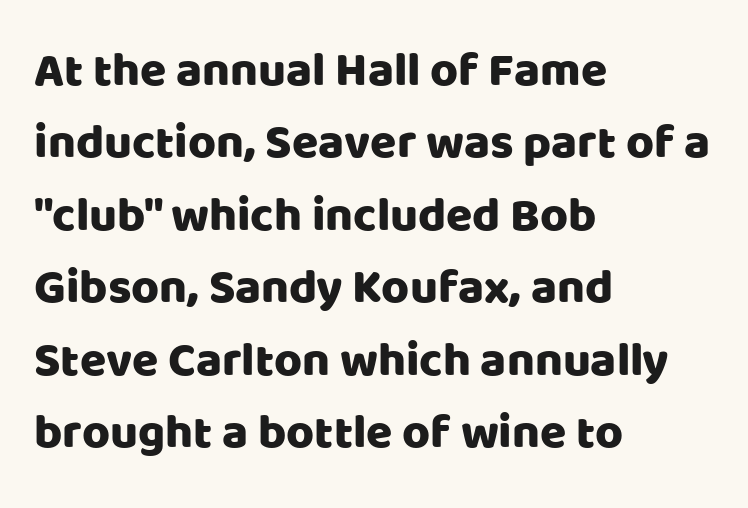
The letters carry no serifs — their stems end cleanly without finishing strokes. Check the space under the baseline: it is left empty. You can tell it's not italic because the verticals are truly vertical. A normal amount of white space separates one row of letters from the next. Think of a printed novel: that variable character pitch is what you see here.
